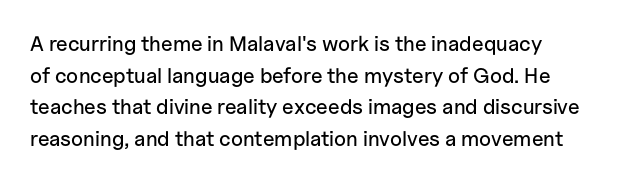
{"italic": "no", "underline": "no", "align": "left", "line_spacing": "normal", "line_spacing_ratio": 1.51, "letter_spacing": "normal", "letter_spacing_em": 0.0, "glyph_px": 21}
